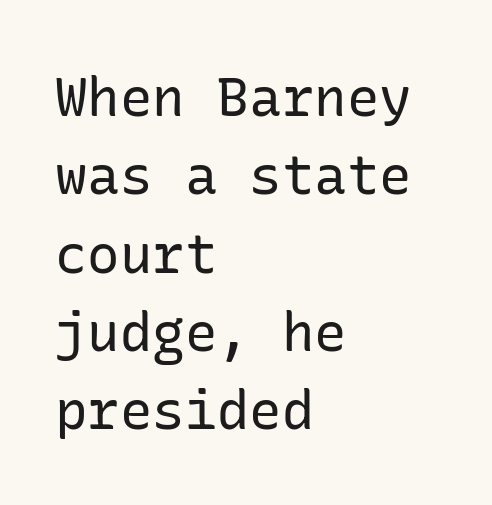
{"serif": "no", "italic": "no", "bold": "no", "weight": "regular", "width": "normal", "stroke_contrast": "low", "x_height": "medium", "underline": "no", "align": "left", "line_spacing": "normal", "line_spacing_ratio": 1.45, "letter_spacing": "normal", "letter_spacing_em": 0.0, "glyph_px": 54}
